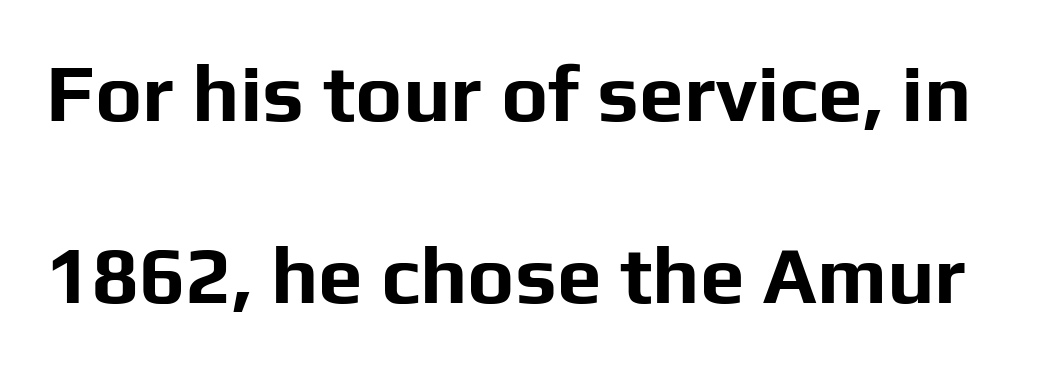
Q: Is the text bold? A: Yes.
Q: Is the text italic (slanted)? A: No, it is upright.
Q: Is the typeface a serif or a sans-serif typeface? A: Sans-serif.
Q: Is the text underlined? A: No.
Q: Is the spacing between letters normal or unusually wide? A: Normal.
Q: Is the spacing between lines tight, normal or loose? A: Loose.
Q: Width (condensed, normal, or wide)? A: Normal.
Q: Stroke contrast? A: Low.
Q: x-height? A: Medium.
Q: Monospaced? A: No.
